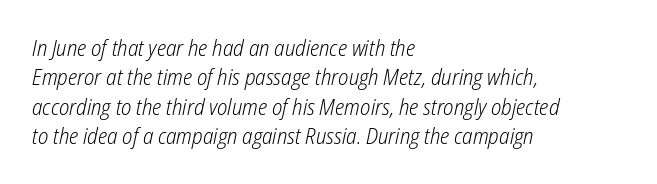
{"italic": "yes", "lean": "right", "slant_degrees": 12, "bold": "no", "underline": "no", "align": "left", "line_spacing": "normal", "line_spacing_ratio": 1.34, "letter_spacing": "normal", "letter_spacing_em": 0.0, "glyph_px": 22}
